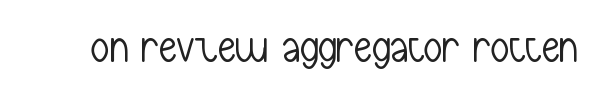
Q: Is the text bold? A: No.
Q: Is the text italic (slanted)? A: No, it is upright.
Q: Is the typeface a serif or a sans-serif typeface? A: Sans-serif.
Q: Is the text underlined? A: No.
Q: Is the spacing between letters normal or unusually wide? A: Normal.
Q: Width (condensed, normal, or wide)? A: Condensed.
Q: Stroke contrast? A: Low.
Q: x-height? A: Medium.
Q: Monospaced? A: No.
